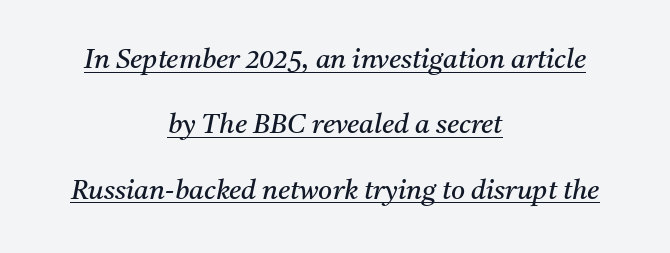
Q: Is the text bold? A: No.
Q: Is the text italic (slanted)? A: Yes, it leans right by about 11 degrees.
Q: Is the text underlined? A: Yes.
Q: How is the paragraph aligned? A: Centered.
Q: Is the spacing between letters normal or unusually wide? A: Normal.
Q: Is the spacing between lines tight, normal or loose? A: Loose.
